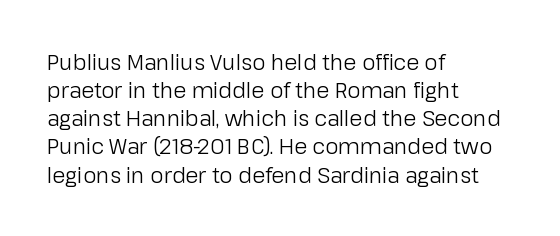
The image shows 21 px text type, upright; set left-aligned, normal line spacing (1.34x), normal letter spacing, not underlined.
